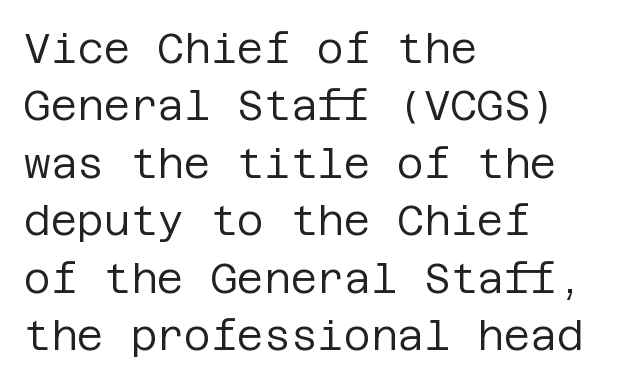
The image shows 41 px regular-weight sans-serif type, upright; set left-aligned, normal line spacing (1.4x), normal letter spacing, not underlined; low stroke contrast and a large x-height.
